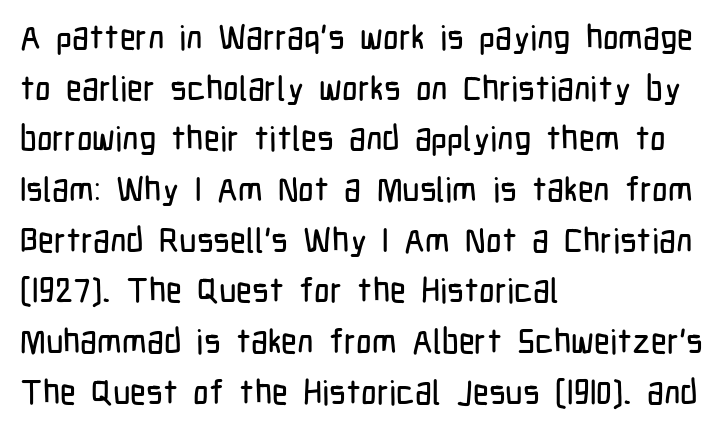
{"serif": "no", "italic": "no", "width": "condensed", "stroke_contrast": "low", "x_height": "medium", "monospaced": "no", "underline": "no", "align": "left", "line_spacing": "normal", "line_spacing_ratio": 1.49, "letter_spacing": "normal", "letter_spacing_em": 0.0, "glyph_px": 34}
